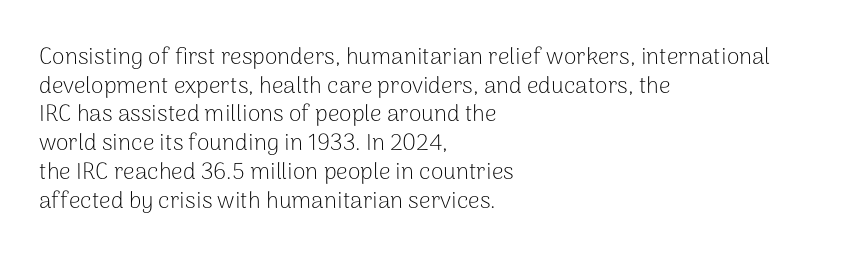
{"italic": "no", "bold": "no", "underline": "no", "align": "left", "line_spacing": "normal", "line_spacing_ratio": 1.25, "letter_spacing": "normal", "letter_spacing_em": 0.0, "glyph_px": 23}
